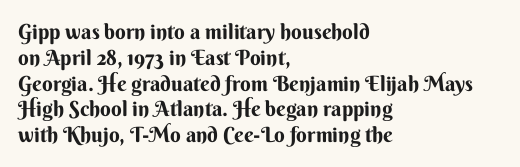
{"italic": "no", "bold": "yes", "underline": "no", "align": "left", "line_spacing_ratio": 1.23, "letter_spacing": "normal", "letter_spacing_em": 0.0, "glyph_px": 21}
